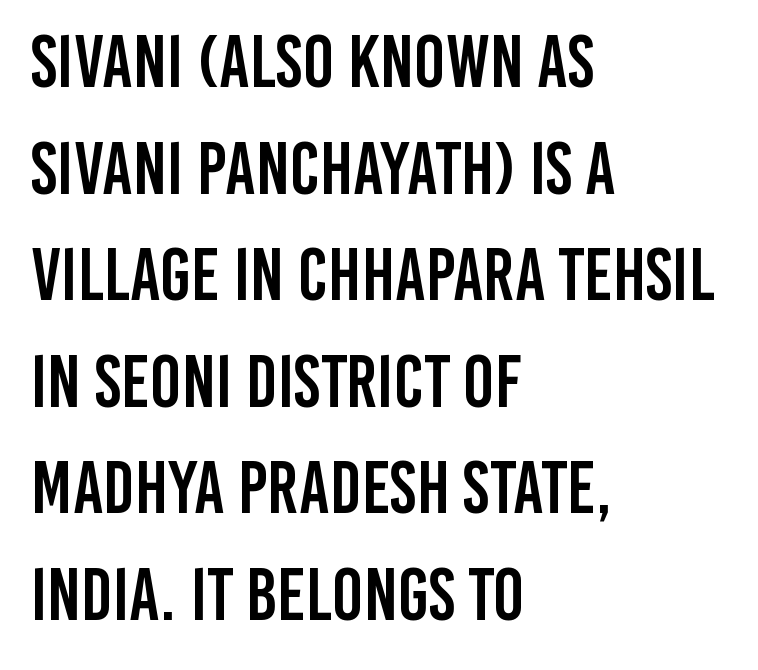
{"serif": "no", "italic": "no", "width": "condensed", "stroke_contrast": "low", "x_height": "large", "monospaced": "no", "underline": "no", "align": "left", "line_spacing": "normal", "line_spacing_ratio": 1.44, "letter_spacing": "normal", "letter_spacing_em": 0.0, "glyph_px": 74}
